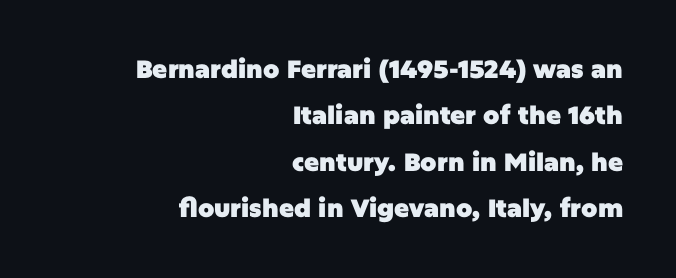
The image shows 25 px bold type, upright; set right-aligned, line spacing 1.86x, normal letter spacing, not underlined.
